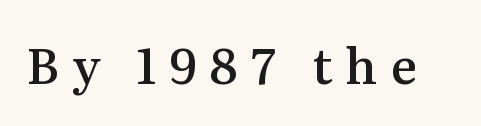
{"serif": "yes", "italic": "no", "bold": "semi", "weight": "semibold", "width": "normal", "stroke_contrast": "medium", "x_height": "medium", "monospaced": "no", "underline": "no", "letter_spacing": "wide", "letter_spacing_em": 0.27, "glyph_px": 49}
